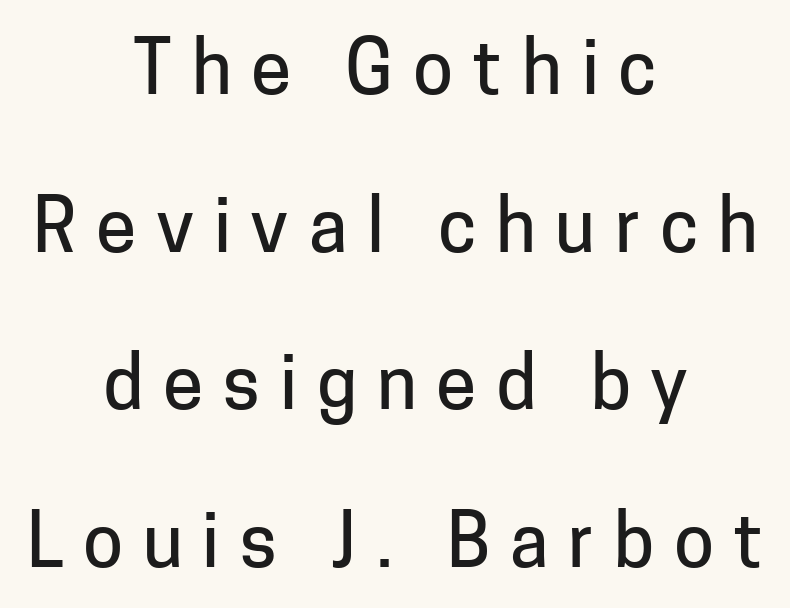
The image shows 73 px sans-serif type, upright; set centered, loose line spacing (2.16x), unusually wide letter spacing (+0.27 em), not underlined; low stroke contrast and a medium x-height.
